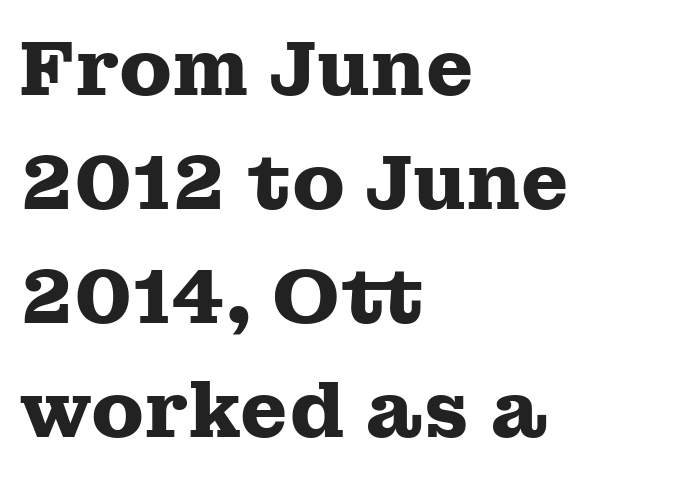
The image shows 77 px heavy, wide serif type, upright; set left-aligned, normal line spacing (1.48x), normal letter spacing, not underlined; medium stroke contrast and a medium x-height.
